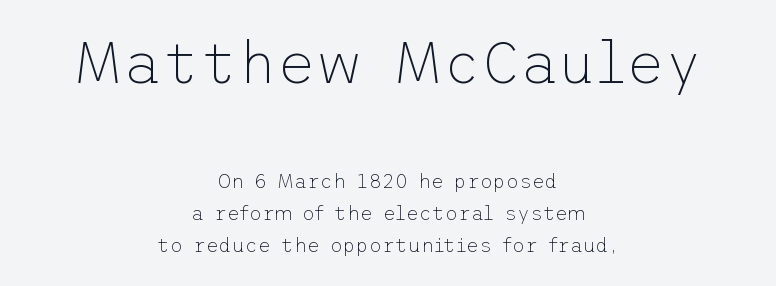
The image shows 59 px thin sans-serif type, upright; set centered, normal line spacing (1.58x), normal letter spacing, not underlined; the first (top) block is 2.95x larger; low stroke contrast and a medium x-height.
